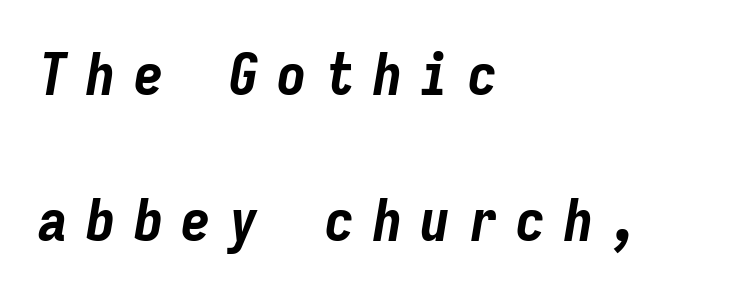
Thick stems and heavy bowls — unmistakably bold. The ragged edge is on the right, which tells us the setting is flush left. Short note: letters widely spaced. Compared with typical paragraphs, the rows here are farther apart. Is this a fixed-width face? Yes — each glyph sits in an identical cell.
